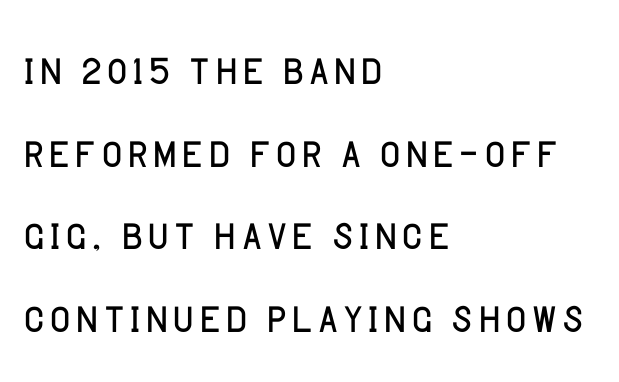
The image shows 57 px light sans-serif type, upright; set left-aligned, normal line spacing (1.45x), normal letter spacing, not underlined; low stroke contrast and a large x-height.
